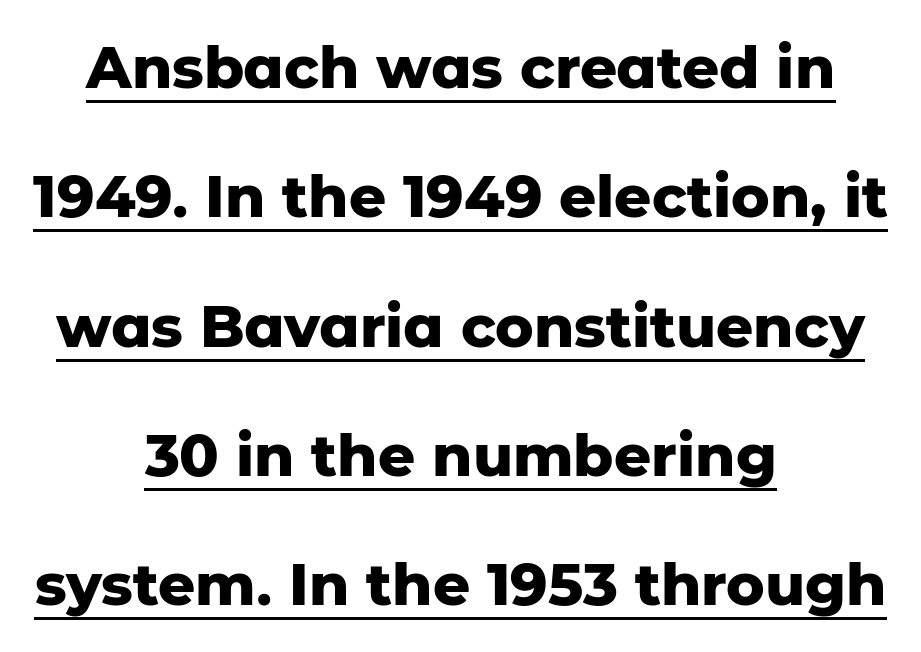
{"serif": "no", "italic": "no", "bold": "yes", "weight": "heavy", "width": "normal", "stroke_contrast": "low", "x_height": "medium", "monospaced": "no", "underline": "yes", "align": "center", "line_spacing": "loose", "line_spacing_ratio": 2.23, "letter_spacing": "normal", "letter_spacing_em": 0.0, "glyph_px": 58}
